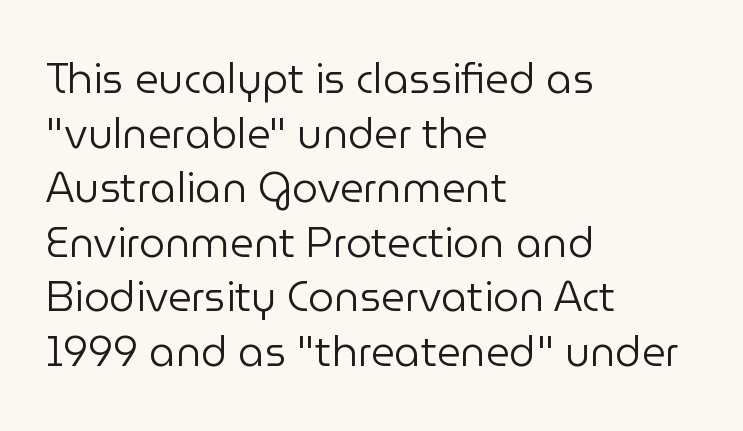
This sample has the flowing, uneven cadence of proportional lettering. The rag falls on the right side of this text block. The rendering shows plain stroke endings on the letterforms — a sans-serif design. Compared with typical body copy, the letter spacing here is the same.
